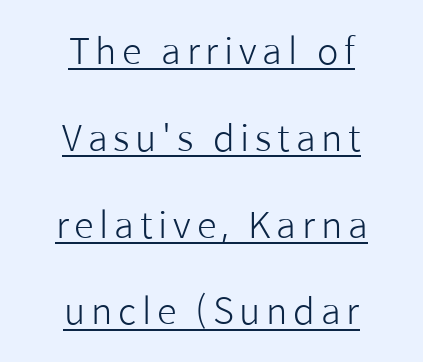
{"serif": "no", "italic": "no", "bold": "no", "weight": "light", "width": "normal", "stroke_contrast": "low", "x_height": "medium", "monospaced": "no", "underline": "yes", "align": "center", "line_spacing": "loose", "line_spacing_ratio": 2.41, "glyph_px": 36}
